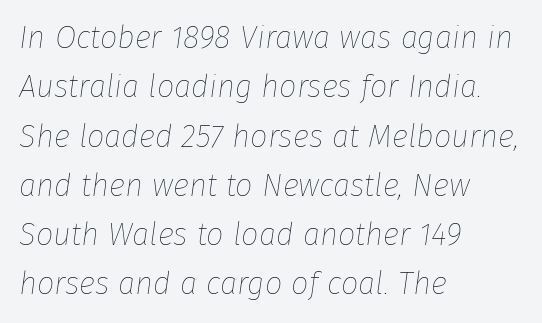
Has an underline been added? It has not. Interline gaps are of average width in this sample. The letters sit at their default tracking, neither squeezed nor spread. Weight class: somewhere from thin through regular. Layout note: lines flush left. Proportional: the letters do not fall into vertical columns.
